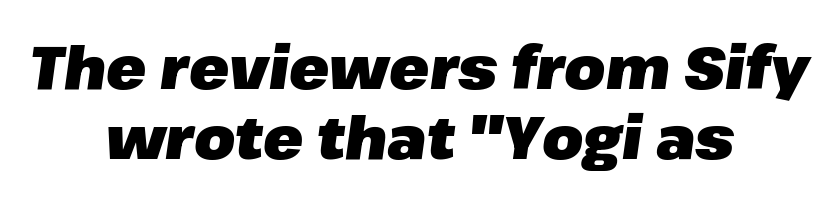
The image shows 59 px heavy type, italic (leaning right); set centered, line spacing 1.19x, normal letter spacing, not underlined; low stroke contrast and a medium x-height.
